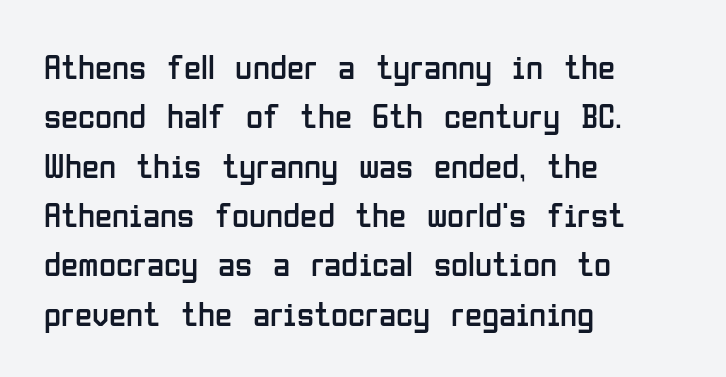
{"serif": "no", "italic": "no", "bold": "no", "weight": "regular", "width": "condensed", "stroke_contrast": "low", "x_height": "medium", "monospaced": "no", "underline": "no", "align": "left", "line_spacing": "normal", "line_spacing_ratio": 1.41, "letter_spacing": "normal", "letter_spacing_em": 0.0, "glyph_px": 35}
